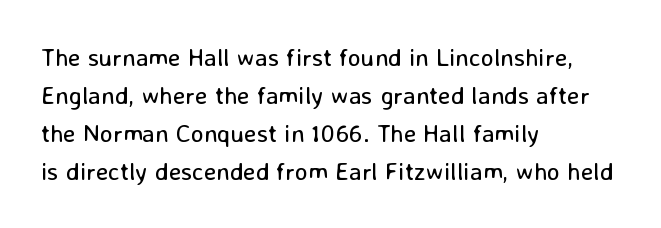
The font's upright variant was chosen for this text. The specimen omits any rule beneath the text block's lines. All the whitespace from short lines collects on the right. Tracking here is standard; glyphs follow each other at the usual distance.
